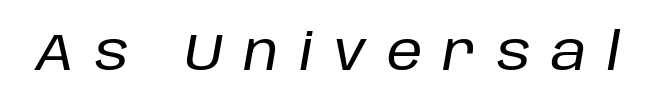
The image shows 51 px text type, italic (leaning right); set unusually wide letter spacing (+0.4 em), not underlined; low stroke contrast and a large x-height.
